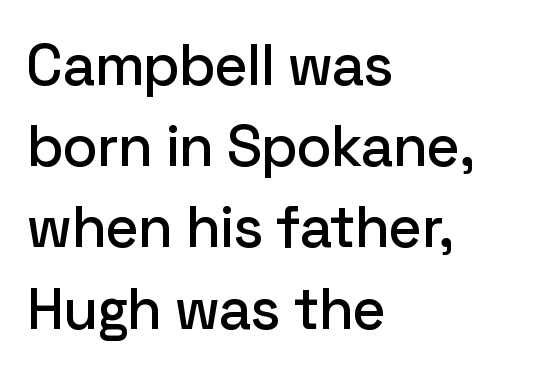
Italic? Not at all — the glyphs are vertical. Rows of type keep a routine distance in the vertical direction. Words float on clear page, feet unadorned. Looks like regular typesetting: each glyph gets only the width it needs.
